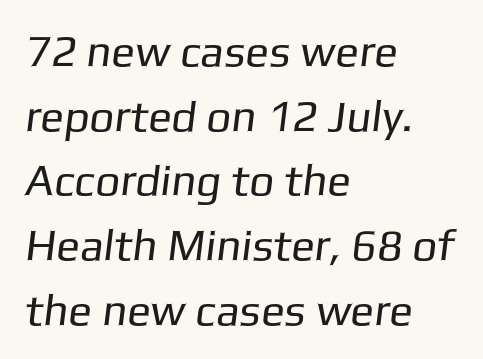
Q: Is the text bold? A: No.
Q: Is the typeface a serif or a sans-serif typeface? A: Sans-serif.
Q: Is the text underlined? A: No.
Q: How is the paragraph aligned? A: Left-aligned.
Q: Is the spacing between letters normal or unusually wide? A: Normal.
Q: Is the spacing between lines tight, normal or loose? A: Normal.
Q: Width (condensed, normal, or wide)? A: Normal.
Q: Stroke contrast? A: Low.
Q: x-height? A: Medium.
Q: Monospaced? A: No.
